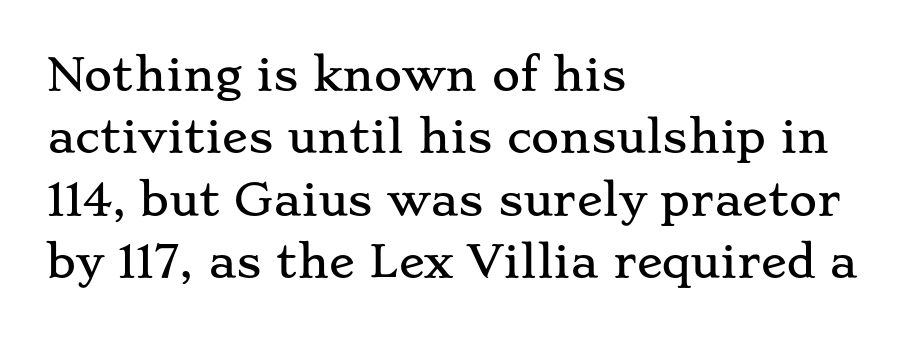
The image shows 43 px wide serif type, upright; set left-aligned, normal line spacing (1.45x), normal letter spacing, not underlined; low stroke contrast and a small x-height.
